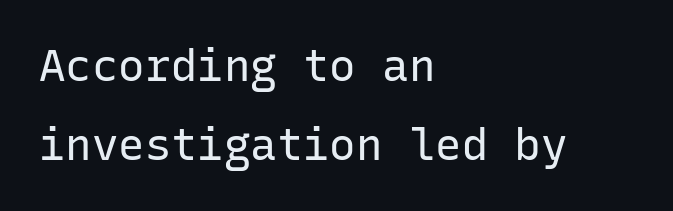
Nobody touched the tracking dial on this one. You could count columns in this text — the font is strictly monospaced. Is this a sans? Yes — the strokes have no serifs. The glyphs are unaccompanied by any horizontal stroke below them. The rendering anchors every line to the left-hand side.
